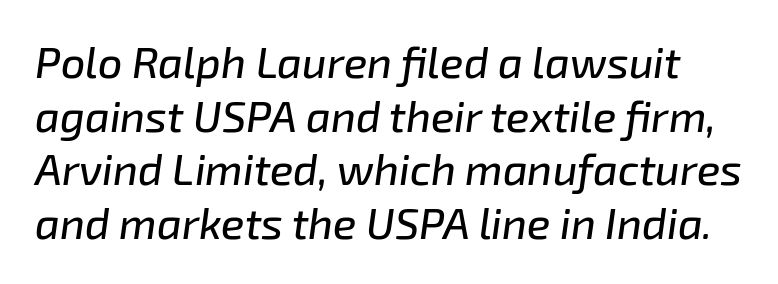
{"italic": "yes", "lean": "right", "slant_degrees": 8, "width": "normal", "stroke_contrast": "low", "x_height": "medium", "monospaced": "no", "underline": "no", "line_spacing": "normal", "line_spacing_ratio": 1.25, "letter_spacing": "normal", "letter_spacing_em": 0.0, "glyph_px": 43}
